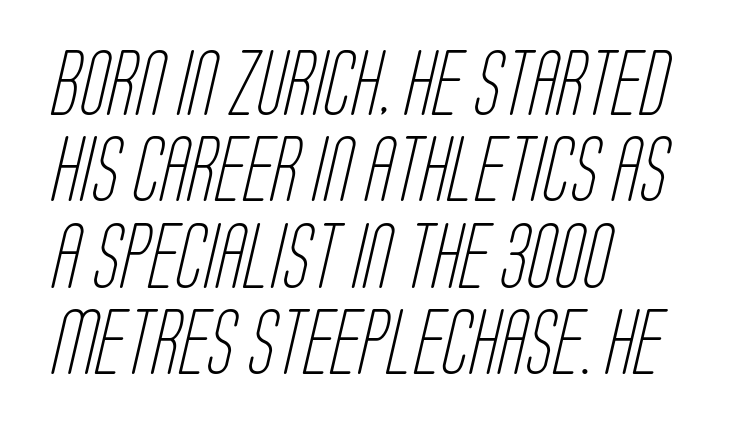
The image shows 65 px light, condensed sans-serif type; set left-aligned, normal line spacing (1.33x), normal letter spacing, not underlined; low stroke contrast and a large x-height.
